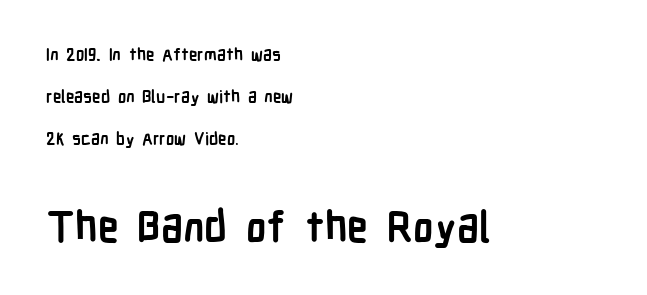
The image shows 42 px semibold, condensed sans-serif type, upright; set left-aligned, loose line spacing (2.47x), normal letter spacing, not underlined; the second (bottom) block is 2.47x larger; low stroke contrast and a medium x-height.
